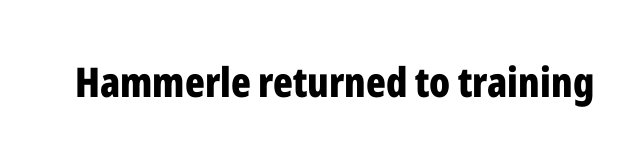
Q: Is the text bold? A: Yes.
Q: Is the text italic (slanted)? A: No, it is upright.
Q: Is the typeface a serif or a sans-serif typeface? A: Sans-serif.
Q: Is the text underlined? A: No.
Q: Is the spacing between letters normal or unusually wide? A: Normal.
Q: Width (condensed, normal, or wide)? A: Condensed.
Q: Stroke contrast? A: Low.
Q: x-height? A: Medium.
Q: Monospaced? A: No.
